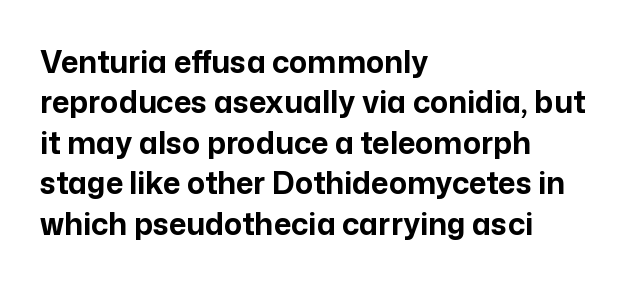
Compared with an ordinary text face, these strokes are far heavier — a full bold. The rendering uses a moderate line-height, typical for paragraphs. Does the type have serifs? No, each stem ends abruptly. Quick note: underline off. No extra tracking has been applied to these lines.
